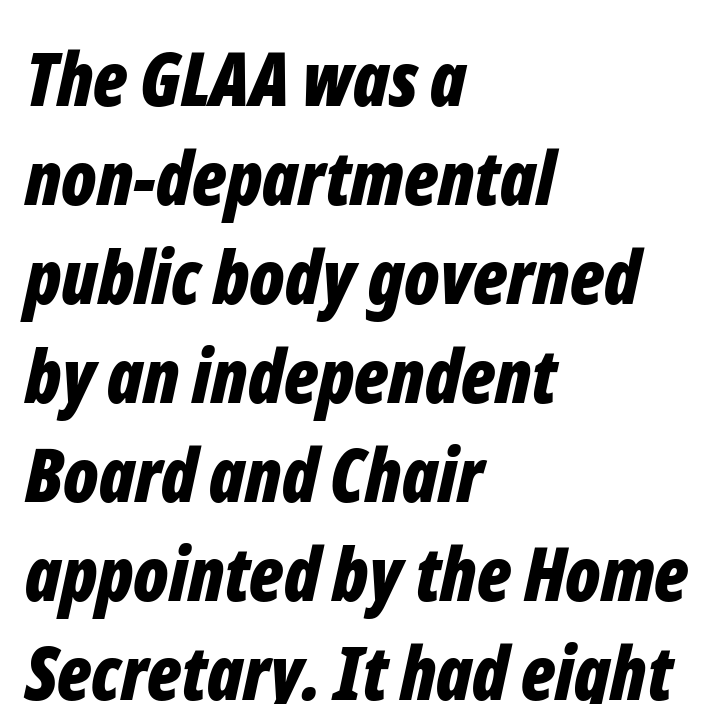
Q: Is the text bold? A: Yes.
Q: Is the text italic (slanted)? A: Yes, it leans right by about 12 degrees.
Q: Is the text underlined? A: No.
Q: How is the paragraph aligned? A: Left-aligned.
Q: Is the spacing between letters normal or unusually wide? A: Normal.
Q: Is the spacing between lines tight, normal or loose? A: Normal.
Q: Width (condensed, normal, or wide)? A: Condensed.
Q: Stroke contrast? A: Low.
Q: x-height? A: Medium.
Q: Monospaced? A: No.
